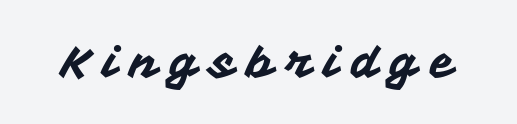
Q: Is the text italic (slanted)? A: Yes.
Q: Is the typeface a serif or a sans-serif typeface? A: Sans-serif.
Q: Is the text underlined? A: No.
Q: Is the spacing between letters normal or unusually wide? A: Unusually wide.
Q: Width (condensed, normal, or wide)? A: Normal.
Q: Stroke contrast? A: Medium.
Q: x-height? A: Medium.
Q: Monospaced? A: No.
